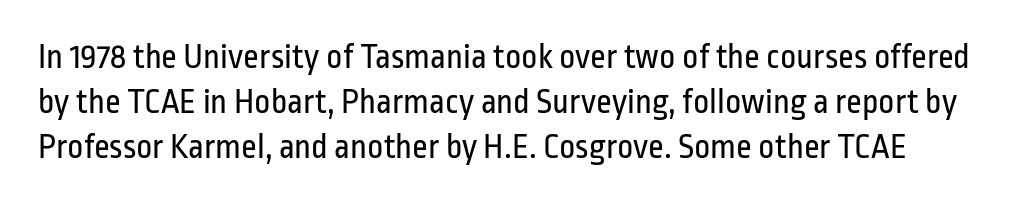
Q: Is the text bold? A: No.
Q: Is the text italic (slanted)? A: No, it is upright.
Q: Is the typeface a serif or a sans-serif typeface? A: Sans-serif.
Q: Is the text underlined? A: No.
Q: Is the spacing between letters normal or unusually wide? A: Normal.
Q: Is the spacing between lines tight, normal or loose? A: Normal.
Q: Width (condensed, normal, or wide)? A: Condensed.
Q: Stroke contrast? A: Low.
Q: x-height? A: Medium.
Q: Monospaced? A: No.
